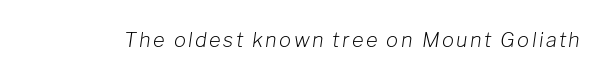
{"italic": "yes", "lean": "right", "slant_degrees": 8, "bold": "no", "underline": "no", "glyph_px": 20}
